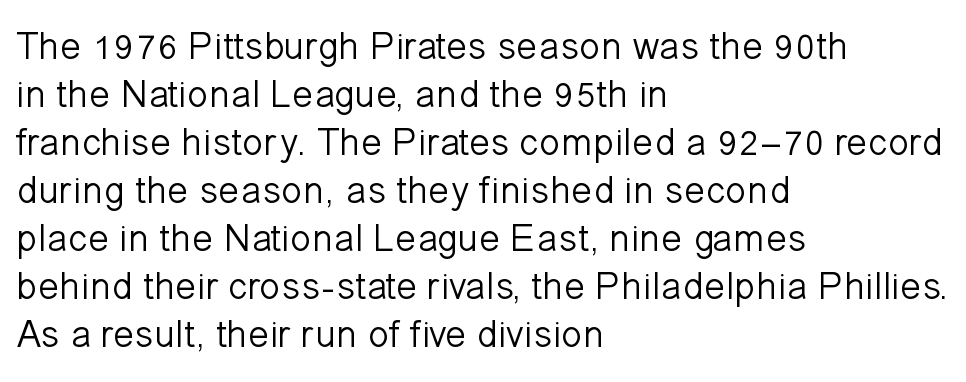
Q: Is the text bold? A: No.
Q: Is the text italic (slanted)? A: No, it is upright.
Q: Is the typeface a serif or a sans-serif typeface? A: Sans-serif.
Q: Is the text underlined? A: No.
Q: How is the paragraph aligned? A: Left-aligned.
Q: Is the spacing between letters normal or unusually wide? A: Normal.
Q: Width (condensed, normal, or wide)? A: Normal.
Q: Stroke contrast? A: Low.
Q: x-height? A: Medium.
Q: Monospaced? A: No.
